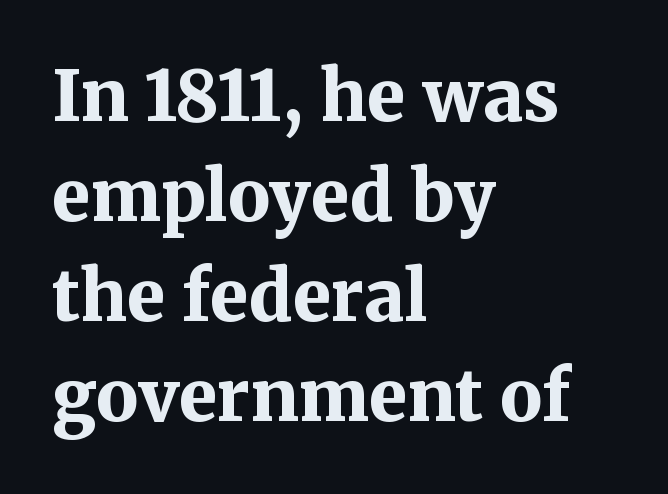
{"serif": "yes", "italic": "no", "bold": "yes", "weight": "bold", "width": "normal", "stroke_contrast": "medium", "x_height": "medium", "monospaced": "no", "underline": "no", "align": "left", "line_spacing": "normal", "line_spacing_ratio": 1.43, "letter_spacing": "normal", "letter_spacing_em": 0.0, "glyph_px": 70}
